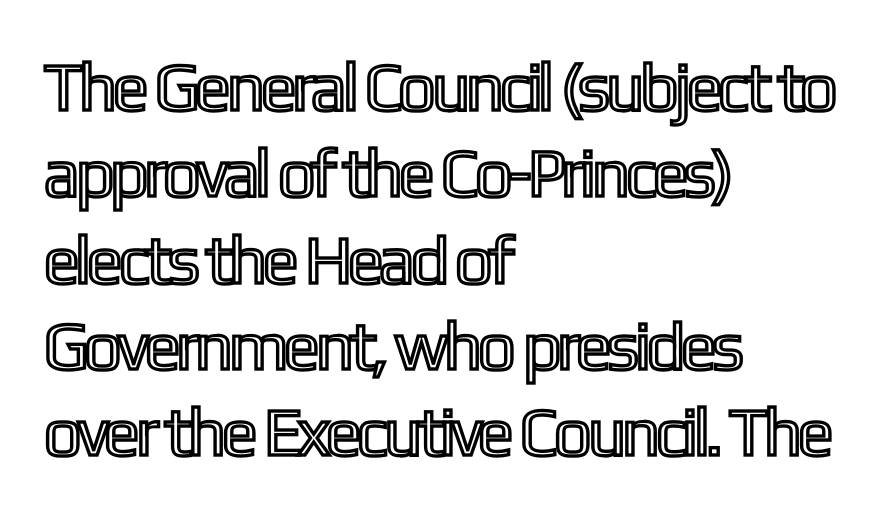
{"italic": "no", "width": "condensed", "x_height": "medium", "monospaced": "no", "underline": "no", "align": "left", "line_spacing": "normal", "line_spacing_ratio": 1.27, "letter_spacing": "normal", "letter_spacing_em": 0.0, "glyph_px": 68}
